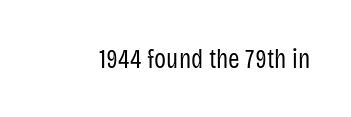
{"serif": "no", "italic": "no", "bold": "no", "weight": "regular", "width": "condensed", "stroke_contrast": "low", "x_height": "large", "monospaced": "no", "underline": "no", "letter_spacing": "normal", "letter_spacing_em": 0.0, "glyph_px": 28}
